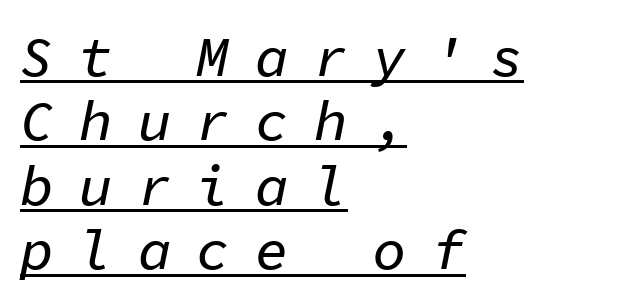
Beneath each row of characters lies a ruled line. Designer's note — italics engaged. Vertically, the passage feels compressed, each row crowding the next. Here the designer chose a console-style face with uniform glyph widths. Look at the tracking — it's clearly loosened, letters drifting apart.
